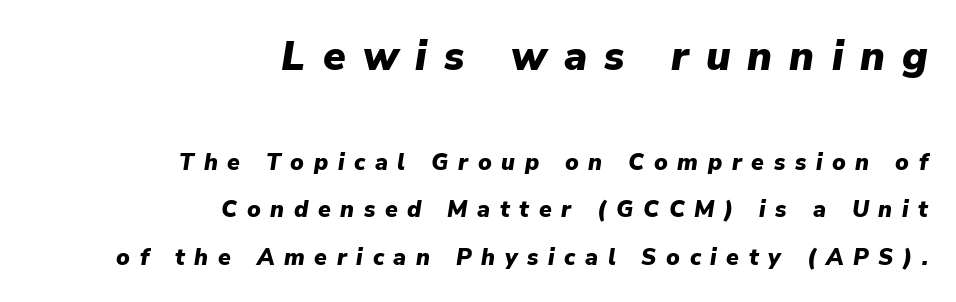
{"italic": "yes", "lean": "right", "slant_degrees": 9, "bold": "yes", "weight": "heavy", "width": "normal", "stroke_contrast": "low", "x_height": "medium", "monospaced": "no", "underline": "no", "align": "right", "line_spacing": "loose", "line_spacing_ratio": 2.07, "letter_spacing": "wide", "letter_spacing_em": 0.42, "larger_block": "first", "size_ratio": 1.78, "glyph_px": 41}
